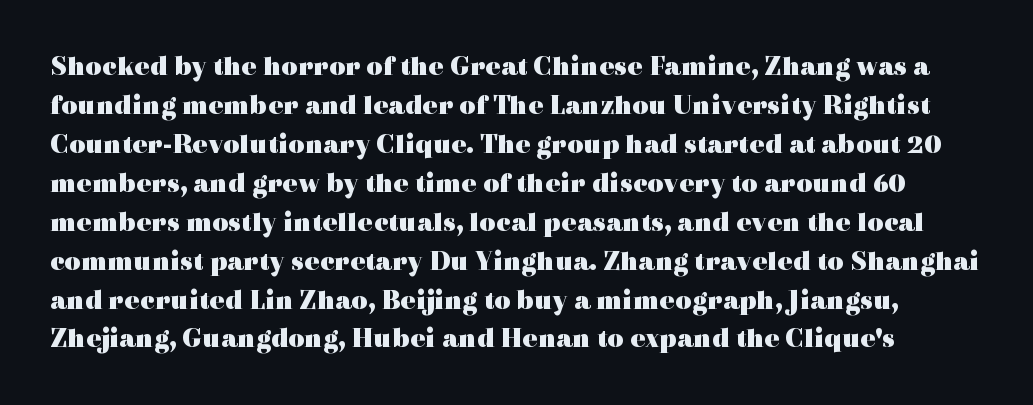
Q: Is the text bold? A: Yes.
Q: Is the text italic (slanted)? A: No, it is upright.
Q: Is the typeface a serif or a sans-serif typeface? A: Serif.
Q: Is the text underlined? A: No.
Q: Is the spacing between letters normal or unusually wide? A: Normal.
Q: Is the spacing between lines tight, normal or loose? A: Normal.
Q: Width (condensed, normal, or wide)? A: Wide.
Q: x-height? A: Medium.
Q: Monospaced? A: No.
